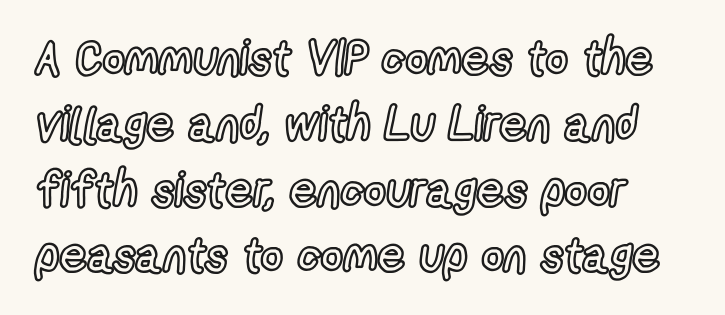
The image shows 48 px condensed type; set left-aligned, normal line spacing (1.37x), normal letter spacing, not underlined; a medium x-height.
